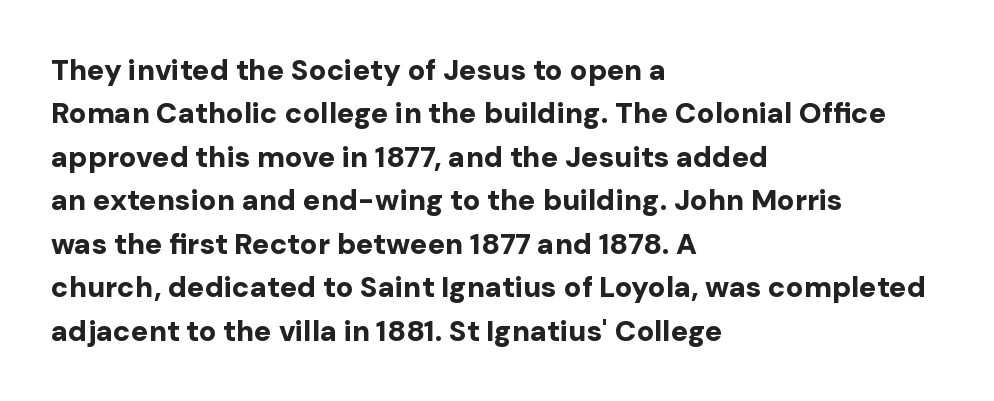
How would I describe the line gaps? Plain and ordinary. This rendering leaves character spacing at its baseline value. Looks like regular typesetting: each glyph gets only the width it needs. The passage shown is typeset with a sans-serif family. A clean baseline with only descenders dipping below it. Weight: bold.
